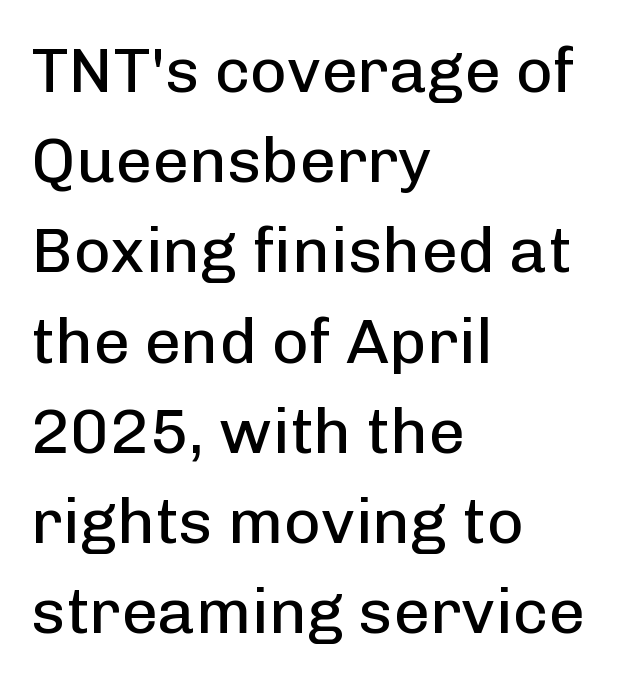
Q: Is the text bold? A: No.
Q: Is the text italic (slanted)? A: No, it is upright.
Q: Is the typeface a serif or a sans-serif typeface? A: Sans-serif.
Q: Is the text underlined? A: No.
Q: How is the paragraph aligned? A: Left-aligned.
Q: Is the spacing between letters normal or unusually wide? A: Normal.
Q: Is the spacing between lines tight, normal or loose? A: Normal.
Q: Width (condensed, normal, or wide)? A: Normal.
Q: Stroke contrast? A: Low.
Q: x-height? A: Medium.
Q: Monospaced? A: No.
